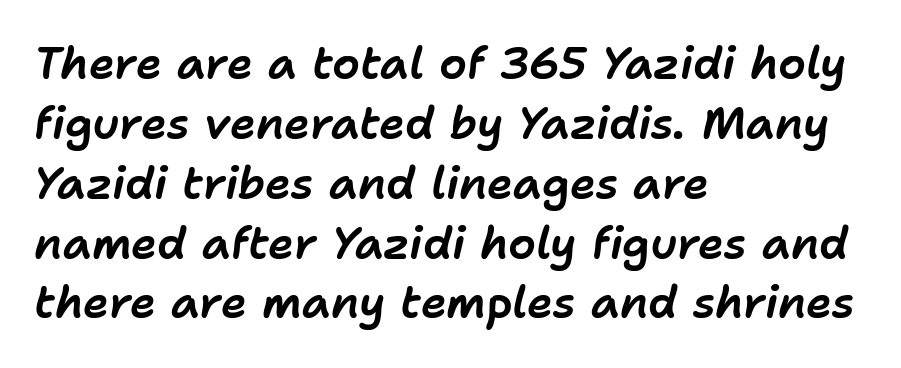
Is there much room between lines? A standard amount, neither cramped nor airy. Every character sits at an angle, as italics do. The letters advance in unequal steps, a hallmark of proportional type. Leftover space on each line is placed entirely after the last word. A typesetter would call this zero additional tracking.
